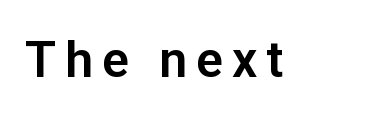
Q: Is the text italic (slanted)? A: No, it is upright.
Q: Is the typeface a serif or a sans-serif typeface? A: Sans-serif.
Q: Is the text underlined? A: No.
Q: Width (condensed, normal, or wide)? A: Normal.
Q: Stroke contrast? A: Low.
Q: x-height? A: Medium.
Q: Monospaced? A: No.
